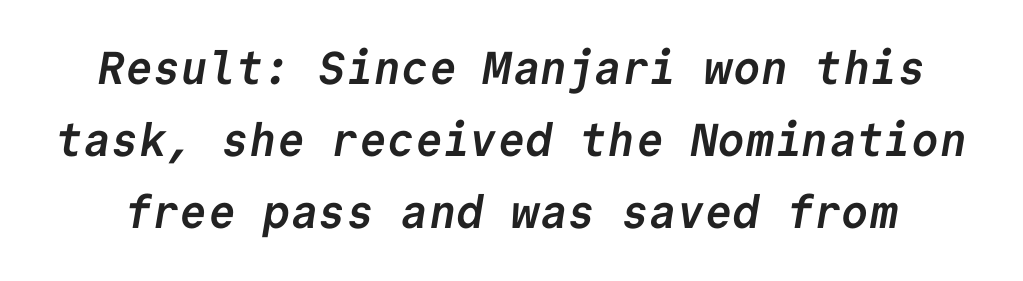
{"serif": "no", "bold": "yes", "weight": "semibold", "width": "normal", "stroke_contrast": "low", "x_height": "medium", "monospaced": "yes", "underline": "no", "line_spacing": "normal", "line_spacing_ratio": 1.57, "letter_spacing": "normal", "letter_spacing_em": 0.0, "glyph_px": 46}
